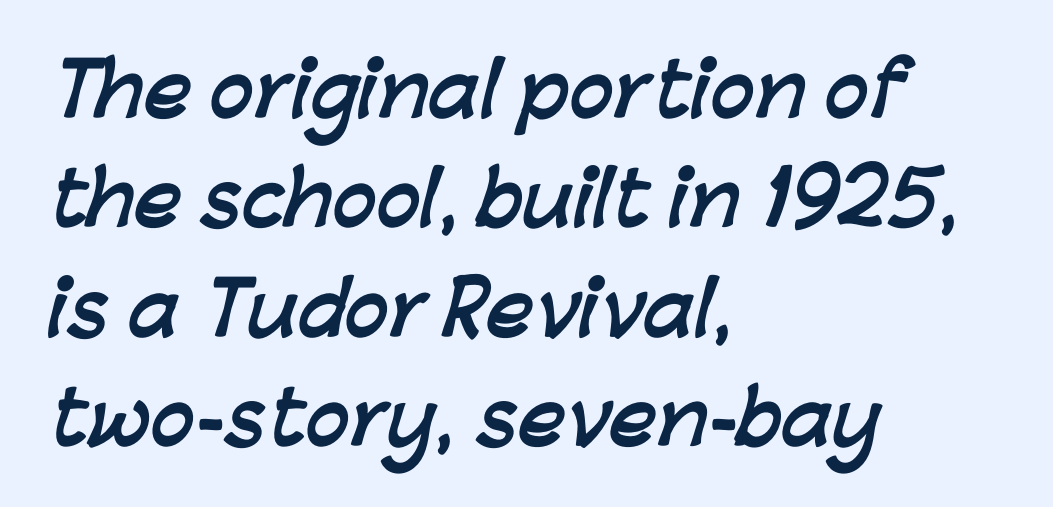
Letters rest on an invisible, unmarked baseline. The typesetter chose a ragged-right arrangement here. Horizontal bands of white between lines are of average thickness. You could call the tracking neutral — neither tight nor loose.
